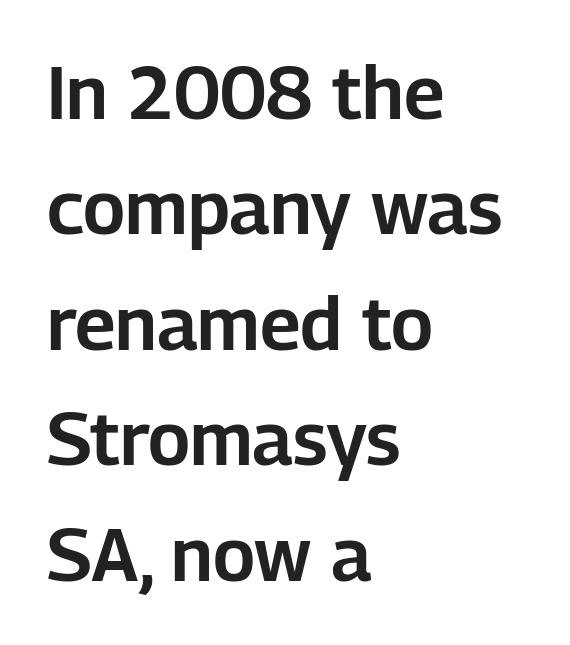
{"serif": "no", "italic": "no", "width": "normal", "stroke_contrast": "low", "x_height": "medium", "monospaced": "no", "underline": "no", "align": "left", "line_spacing": "normal", "line_spacing_ratio": 1.56, "letter_spacing": "normal", "letter_spacing_em": 0.0, "glyph_px": 74}
